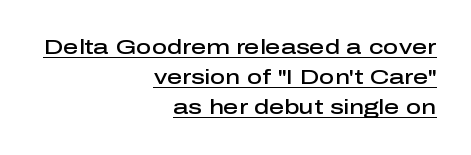
{"italic": "no", "bold": "semi", "underline": "yes", "align": "right", "line_spacing": "normal", "line_spacing_ratio": 1.43, "letter_spacing": "normal", "letter_spacing_em": 0.0, "glyph_px": 21}
